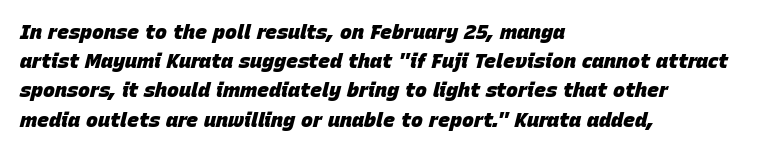
{"italic": "yes", "lean": "right", "slant_degrees": 15, "bold": "yes", "underline": "no", "align": "left", "line_spacing": "normal", "line_spacing_ratio": 1.46, "letter_spacing": "normal", "letter_spacing_em": 0.0, "glyph_px": 20}
